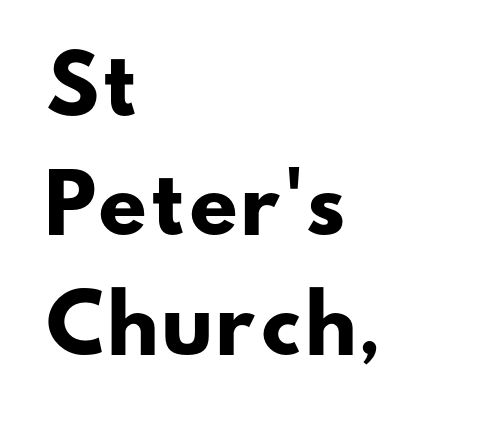
Q: Is the text bold? A: Yes.
Q: Is the typeface a serif or a sans-serif typeface? A: Sans-serif.
Q: Is the text underlined? A: No.
Q: How is the paragraph aligned? A: Left-aligned.
Q: Is the spacing between letters normal or unusually wide? A: Normal.
Q: Is the spacing between lines tight, normal or loose? A: Normal.
Q: Width (condensed, normal, or wide)? A: Wide.
Q: Stroke contrast? A: Low.
Q: x-height? A: Small.
Q: Monospaced? A: No.
